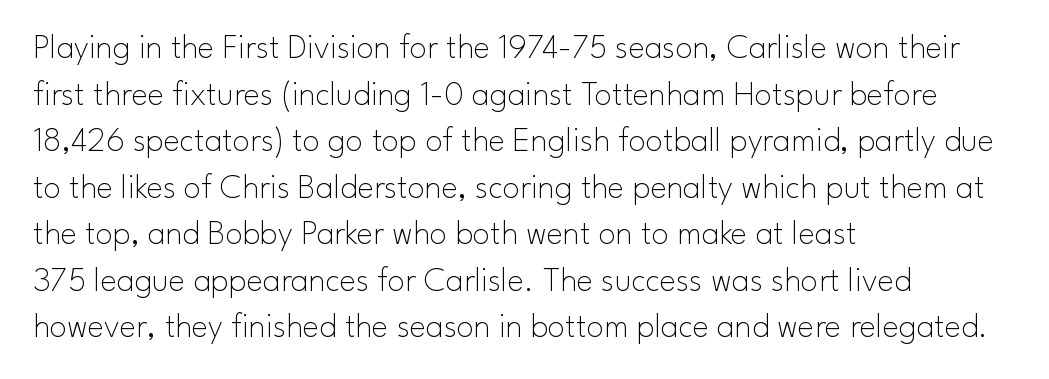
The text was rendered using a sans face with plain stroke endings. Observe the ordinary spacing: letters are neighbours, not strangers. If you drew a line through each stem, it would be perfectly vertical. Visually the block forms a straight wall on the left and a jagged coastline on the right. The lines sit at an ordinary, default distance from one another.
